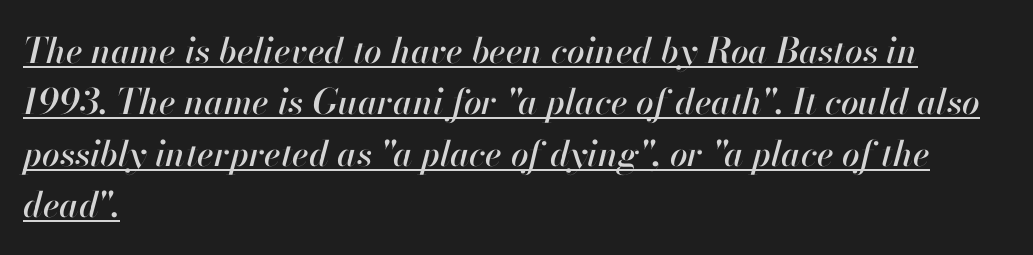
Q: Is the text italic (slanted)? A: Yes, it leans right by about 13 degrees.
Q: Is the text underlined? A: Yes.
Q: How is the paragraph aligned? A: Left-aligned.
Q: Is the spacing between letters normal or unusually wide? A: Normal.
Q: Is the spacing between lines tight, normal or loose? A: Normal.
Q: Width (condensed, normal, or wide)? A: Normal.
Q: Stroke contrast? A: High.
Q: x-height? A: Small.
Q: Monospaced? A: No.
